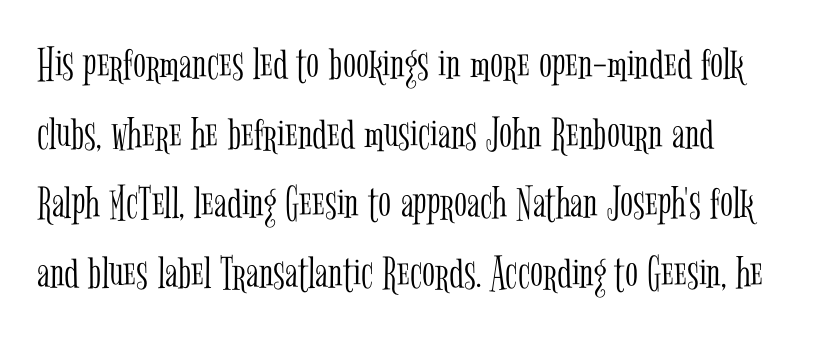
The words here are not underlined. What kind of face is this? One with serifs. The font sits on the lighter half of the weight spectrum, regular included. This rendering leaves character spacing at its baseline value.
